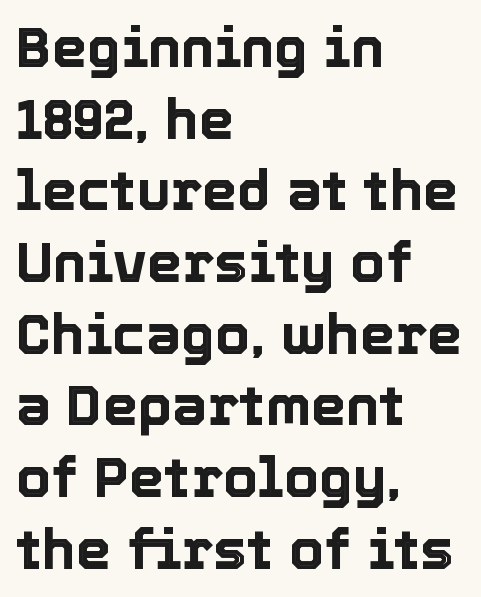
Q: Is the text italic (slanted)? A: No, it is upright.
Q: Is the text underlined? A: No.
Q: How is the paragraph aligned? A: Left-aligned.
Q: Is the spacing between letters normal or unusually wide? A: Normal.
Q: Is the spacing between lines tight, normal or loose? A: Normal.
Q: Width (condensed, normal, or wide)? A: Normal.
Q: x-height? A: Medium.
Q: Monospaced? A: No.
